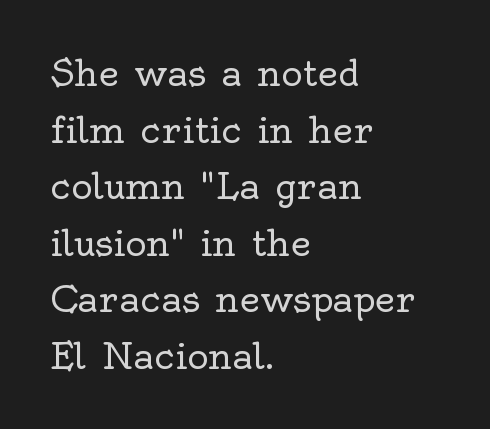
{"serif": "yes", "italic": "no", "bold": "no", "weight": "regular", "width": "normal", "x_height": "small", "monospaced": "no", "underline": "no", "align": "left", "line_spacing": "normal", "line_spacing_ratio": 1.57, "letter_spacing": "normal", "letter_spacing_em": 0.0, "glyph_px": 36}
